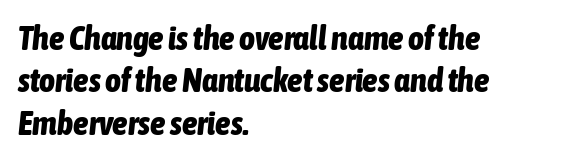
Q: Is the text bold? A: Yes.
Q: Is the text italic (slanted)? A: Yes, it leans right by about 6 degrees.
Q: Is the text underlined? A: No.
Q: How is the paragraph aligned? A: Left-aligned.
Q: Is the spacing between letters normal or unusually wide? A: Normal.
Q: Is the spacing between lines tight, normal or loose? A: Normal.
Q: Width (condensed, normal, or wide)? A: Condensed.
Q: Stroke contrast? A: Low.
Q: x-height? A: Medium.
Q: Monospaced? A: No.
